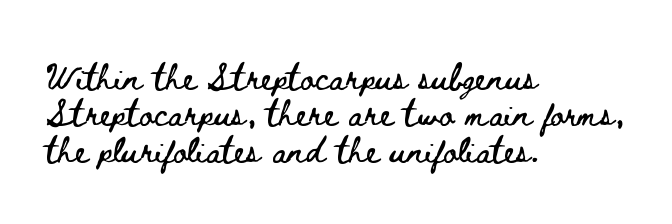
Each line starts at the same left margin while the right side varies. There is no visible air inserted between adjacent glyphs. Baseline-to-baseline distance is the conventional proportion of letter height.
